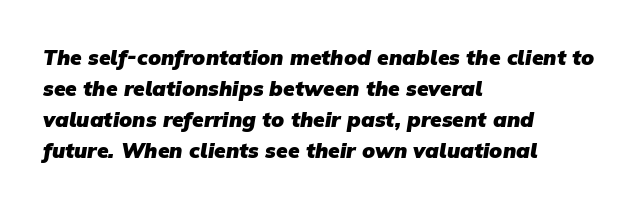
Q: Is the text bold? A: Yes.
Q: Is the text underlined? A: No.
Q: How is the paragraph aligned? A: Left-aligned.
Q: Is the spacing between letters normal or unusually wide? A: Normal.
Q: Is the spacing between lines tight, normal or loose? A: Normal.
